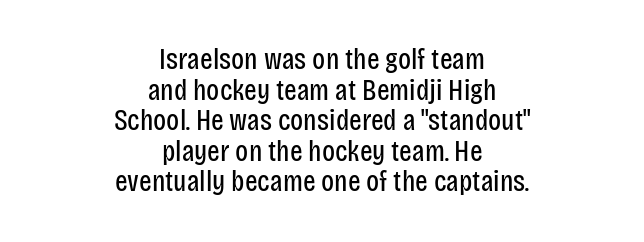
The image shows 30 px regular-weight, condensed sans-serif type, upright; set centered, tight line spacing (1.02x), normal letter spacing, not underlined; low stroke contrast and a large x-height.
